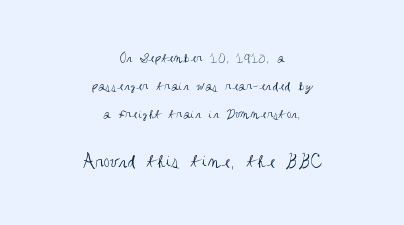
The image shows 20 px text type; set centered, loose line spacing (2.0x), normal letter spacing, not underlined; the second (bottom) block is 1.43x larger.
